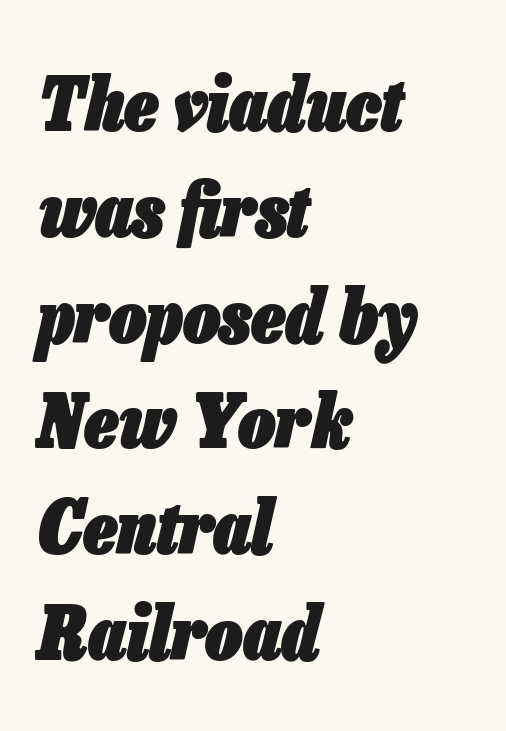
A student would call this left alignment; a typographer would say flush left, rag right. The string is rendered with underlining switched off. Varying glyph widths throughout — classic text-font behaviour. Here the glyphs are tracked normally, forming tight word shapes. You'd pick this weight for a headline — it's a proper bold. Looking at the ascenders, they clearly lean.
